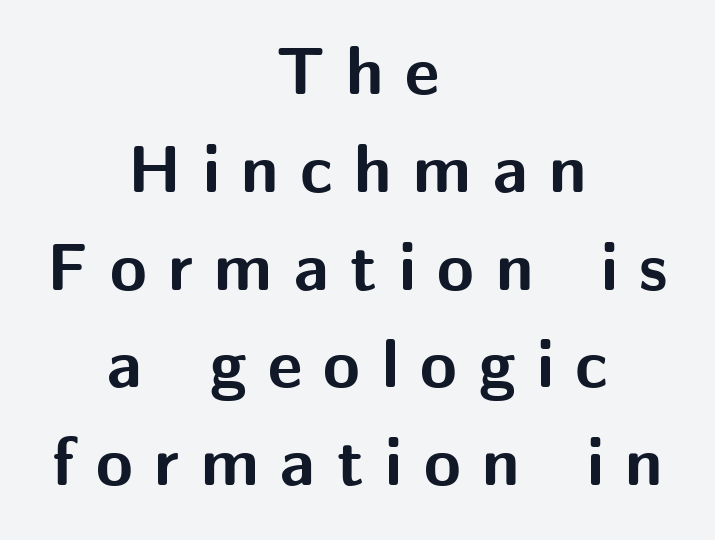
{"serif": "no", "italic": "no", "bold": "yes", "weight": "bold", "width": "normal", "stroke_contrast": "medium", "x_height": "medium", "monospaced": "no", "underline": "no", "align": "center", "line_spacing": "normal", "line_spacing_ratio": 1.46, "letter_spacing": "wide", "letter_spacing_em": 0.32, "glyph_px": 67}
